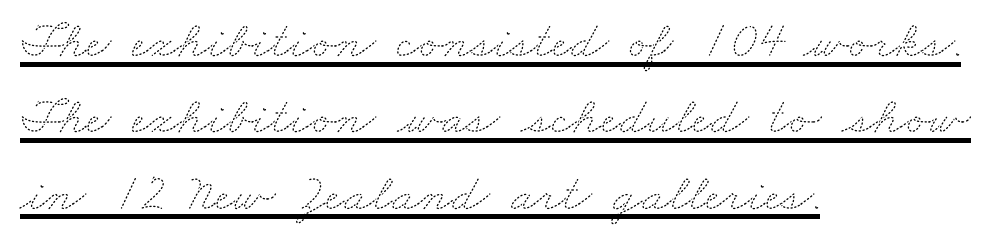
{"bold": "no", "weight": "thin", "width": "wide", "stroke_contrast": "medium", "x_height": "small", "monospaced": "no", "underline": "yes", "align": "left", "line_spacing": "normal", "line_spacing_ratio": 1.44, "letter_spacing": "normal", "letter_spacing_em": 0.0, "glyph_px": 53}
